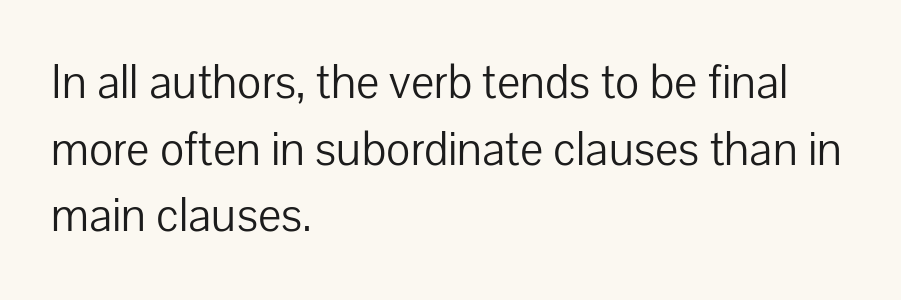
{"serif": "no", "italic": "no", "bold": "no", "weight": "light", "width": "normal", "stroke_contrast": "low", "x_height": "medium", "monospaced": "no", "underline": "no", "align": "left", "line_spacing": "normal", "line_spacing_ratio": 1.36, "letter_spacing": "normal", "letter_spacing_em": 0.0, "glyph_px": 49}
